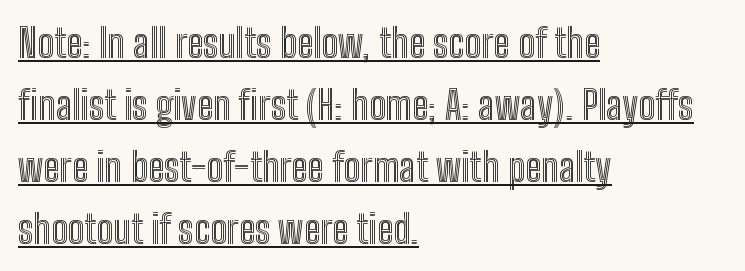
The typography opts for an upright posture over an oblique one. Decoration check: the copy is underlined. The letters advance in unequal steps, a hallmark of proportional type. Students, note that the glyphs here touch the page at normal intervals. Left-aligned paragraph, ragged on the right. Summary of vertical rhythm: regular, with standard interline spacing.
